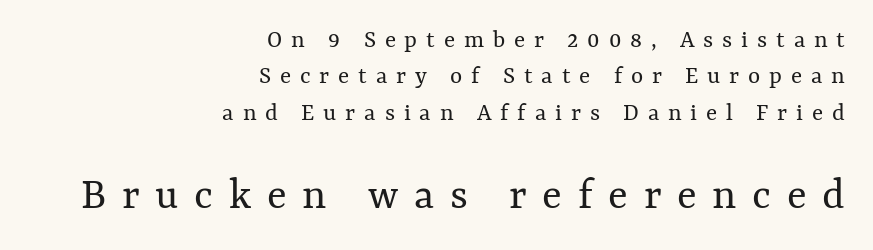
Q: Is the text bold? A: No.
Q: Is the text italic (slanted)? A: No, it is upright.
Q: Is the text underlined? A: No.
Q: How is the paragraph aligned? A: Right-aligned.
Q: Is the spacing between letters normal or unusually wide? A: Unusually wide.
Q: Is the spacing between lines tight, normal or loose? A: Normal.
Q: Which block of text is set in a larger size, the first (top) or the second (bottom)? A: The second (bottom) one.
Q: Width (condensed, normal, or wide)? A: Normal.
Q: Stroke contrast? A: Medium.
Q: x-height? A: Medium.
Q: Monospaced? A: No.
